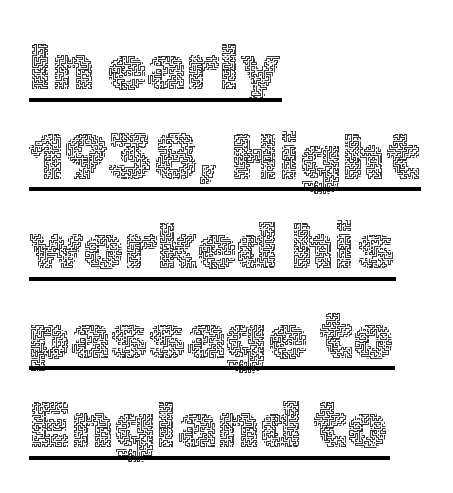
Quick note: not italic, upright. Think of a printed novel: that variable character pitch is what you see here. Horizontal bands of white between lines are of average thickness. These characters rest on top of a visible drawn line.
